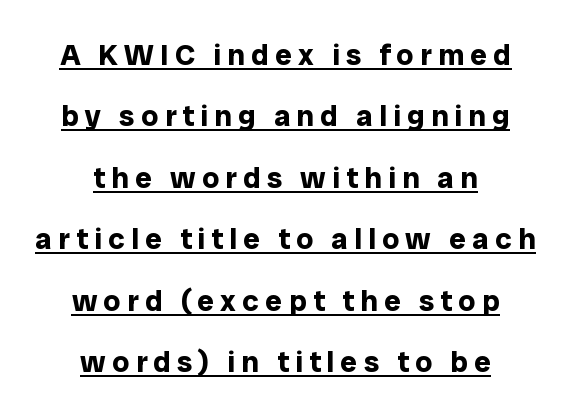
{"serif": "no", "italic": "no", "bold": "yes", "weight": "bold", "width": "normal", "stroke_contrast": "low", "x_height": "medium", "monospaced": "no", "underline": "yes", "align": "center", "line_spacing": "loose", "line_spacing_ratio": 2.05, "letter_spacing": "wide", "letter_spacing_em": 0.21, "glyph_px": 30}
